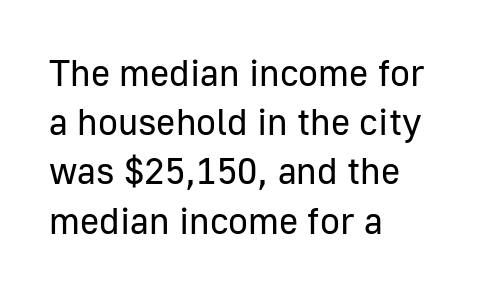
{"serif": "no", "italic": "no", "bold": "no", "weight": "regular", "width": "normal", "stroke_contrast": "low", "x_height": "medium", "monospaced": "no", "underline": "no", "align": "left", "line_spacing": "normal", "line_spacing_ratio": 1.33, "letter_spacing": "normal", "letter_spacing_em": 0.0, "glyph_px": 37}
